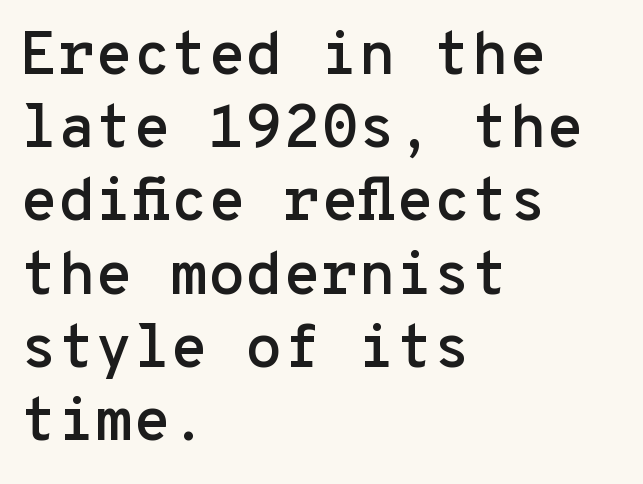
Q: Is the text italic (slanted)? A: No, it is upright.
Q: Is the typeface a serif or a sans-serif typeface? A: Sans-serif.
Q: Is the text underlined? A: No.
Q: How is the paragraph aligned? A: Left-aligned.
Q: Is the spacing between letters normal or unusually wide? A: Normal.
Q: Width (condensed, normal, or wide)? A: Normal.
Q: Stroke contrast? A: Low.
Q: x-height? A: Medium.
Q: Monospaced? A: Yes.
